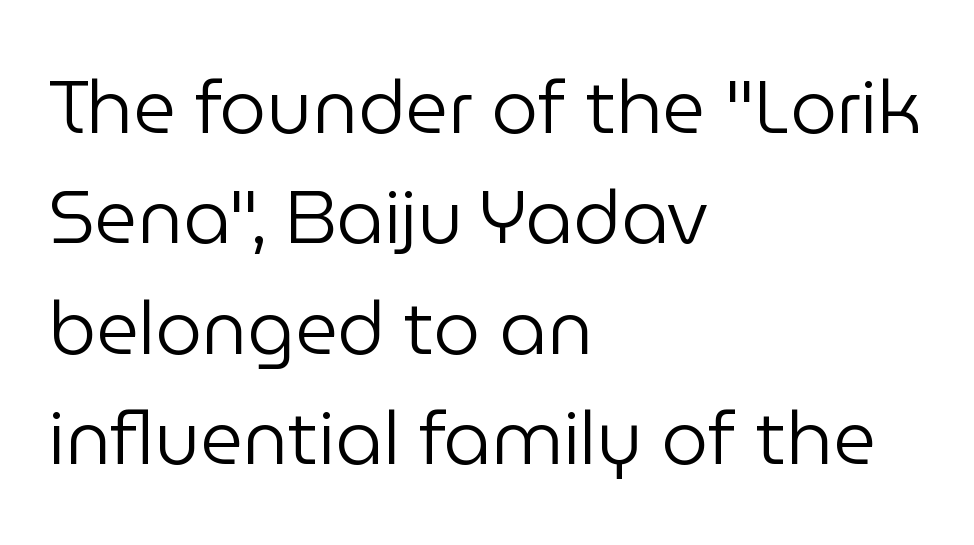
Look at the tracking — it's just the regular setting, nothing added. The line-height multiplier appears to be the usual default. Is there any slant? The stems are plumb. Typeset ragged right — the left edge is the straight one. The words here are not underlined. The rendering shows plain stroke endings on the letterforms — a sans-serif design.
